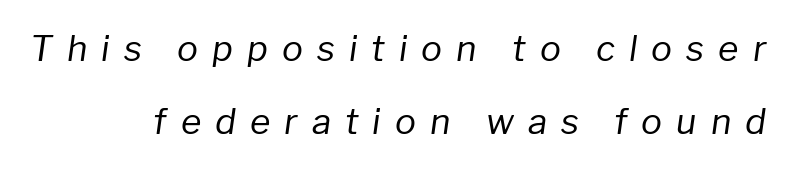
The image shows 35 px regular-weight type, italic (leaning right); set right-aligned, loose line spacing (2.1x), unusually wide letter spacing (+0.4 em), not underlined; low stroke contrast and a medium x-height.
